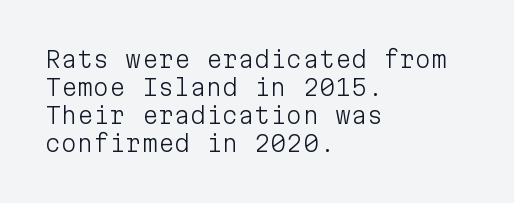
Q: Is the text bold? A: No.
Q: Is the text italic (slanted)? A: No, it is upright.
Q: Is the text underlined? A: No.
Q: How is the paragraph aligned? A: Left-aligned.
Q: Is the spacing between letters normal or unusually wide? A: Normal.
